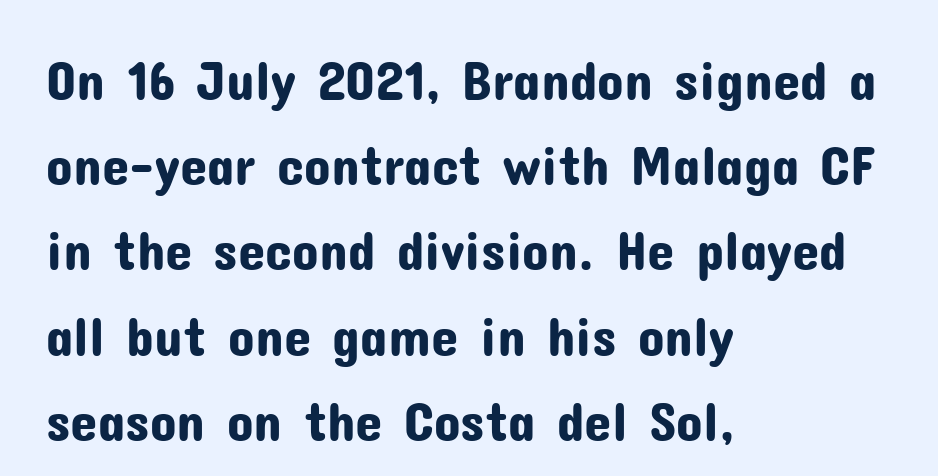
Q: Is the text italic (slanted)? A: No, it is upright.
Q: Is the typeface a serif or a sans-serif typeface? A: Sans-serif.
Q: Is the text underlined? A: No.
Q: How is the paragraph aligned? A: Left-aligned.
Q: Is the spacing between letters normal or unusually wide? A: Normal.
Q: Is the spacing between lines tight, normal or loose? A: Normal.
Q: Width (condensed, normal, or wide)? A: Normal.
Q: Stroke contrast? A: Low.
Q: x-height? A: Medium.
Q: Monospaced? A: No.
